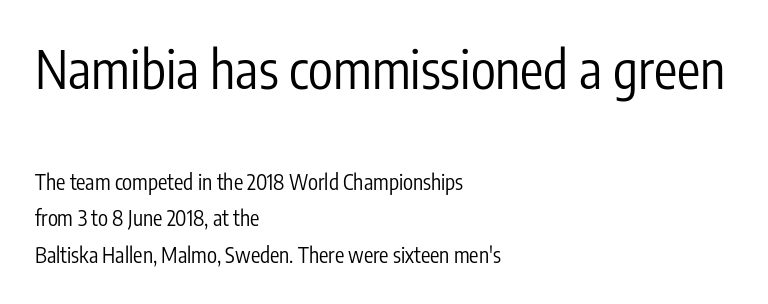
{"serif": "no", "italic": "no", "bold": "no", "weight": "regular", "width": "condensed", "stroke_contrast": "low", "x_height": "medium", "monospaced": "no", "underline": "no", "align": "left", "line_spacing_ratio": 1.75, "letter_spacing": "normal", "letter_spacing_em": 0.0, "larger_block": "first", "size_ratio": 2.48, "glyph_px": 52}
